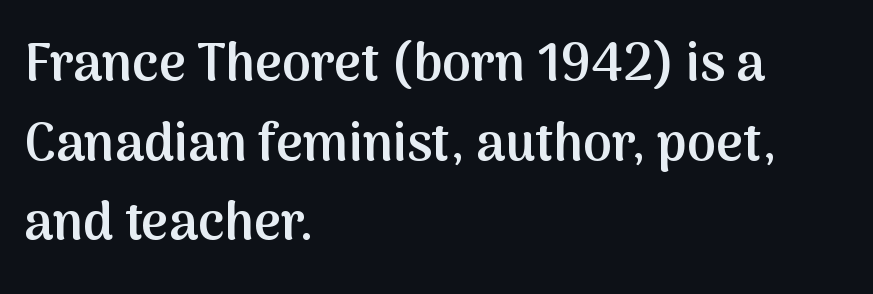
The font's upright variant was chosen for this text. Typeset ragged right — the left edge is the straight one. Honestly, the row spacing looks completely unremarkable. The rendering uses natural spacing where letterforms have individual widths. The letters carry no serifs — their stems end cleanly without finishing strokes.
